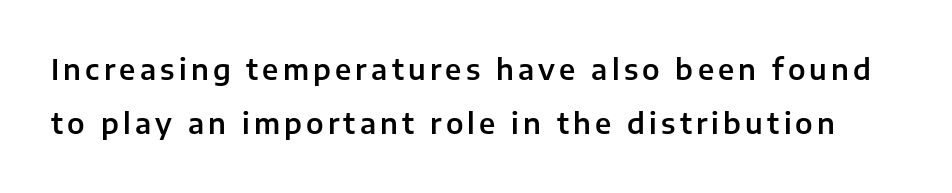
Underline: absent. Airy leading. Note the varied advance widths — an 'i' is clearly narrower than an 'm'. Regarding serifs, this sample does without them. Italic? Not at all — the glyphs are vertical.
